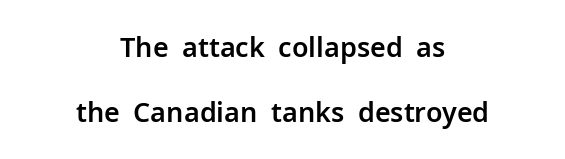
{"italic": "no", "underline": "no", "align": "center", "line_spacing": "loose", "line_spacing_ratio": 2.42, "letter_spacing": "normal", "letter_spacing_em": 0.0, "glyph_px": 27}
